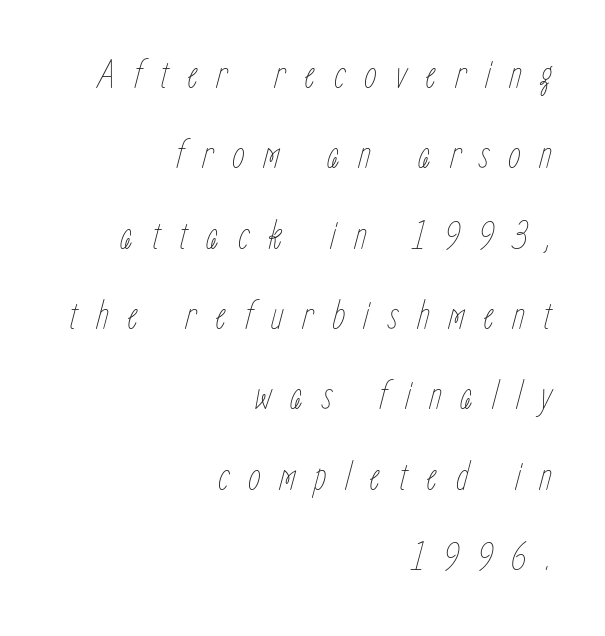
Q: Is the text bold? A: No.
Q: Is the text italic (slanted)? A: Yes, it leans right by about 15 degrees.
Q: Is the text underlined? A: No.
Q: How is the paragraph aligned? A: Right-aligned.
Q: Is the spacing between letters normal or unusually wide? A: Unusually wide.
Q: Is the spacing between lines tight, normal or loose? A: Loose.
Q: Width (condensed, normal, or wide)? A: Condensed.
Q: Stroke contrast? A: Low.
Q: x-height? A: Medium.
Q: Monospaced? A: No.
